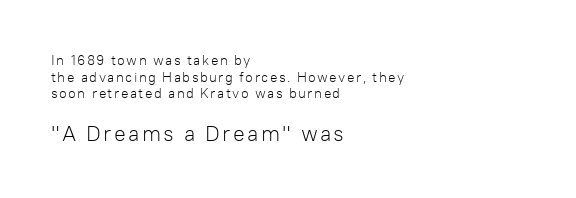
{"italic": "no", "bold": "no", "underline": "no", "align": "left", "line_spacing_ratio": 1.19, "larger_block": "second", "size_ratio": 1.57, "glyph_px": 22}
